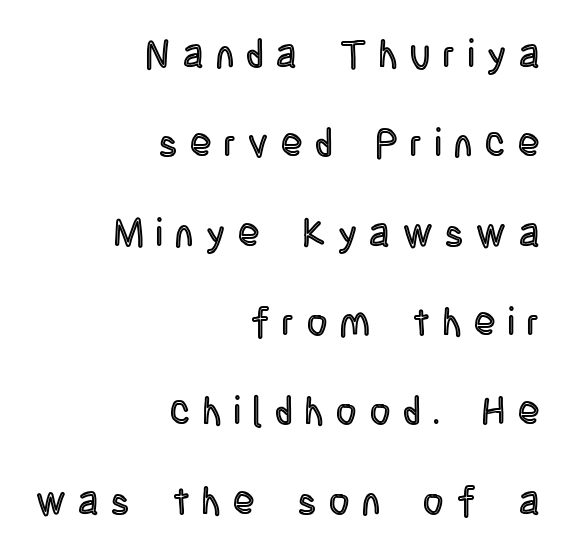
The image shows 39 px condensed type, upright; set right-aligned, loose line spacing (2.29x), unusually wide letter spacing (+0.33 em), not underlined; a large x-height.
